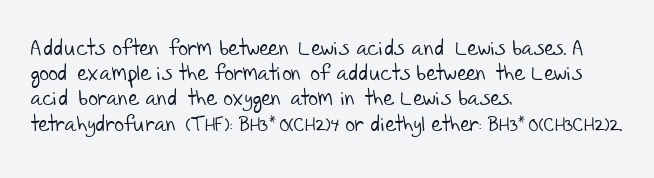
Short and long lines alike share a common starting point at left. Ink coverage per letter is moderate at most. Here the glyphs are tracked normally, forming tight word shapes. A bare baseline throughout the passage.
